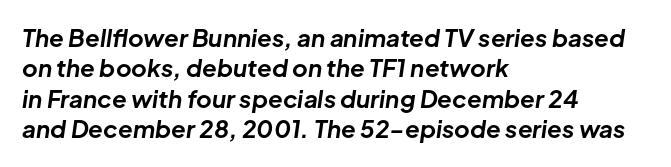
The image shows 24 px bold type, italic (leaning right); set left-aligned, normal line spacing (1.27x), normal letter spacing, not underlined.
